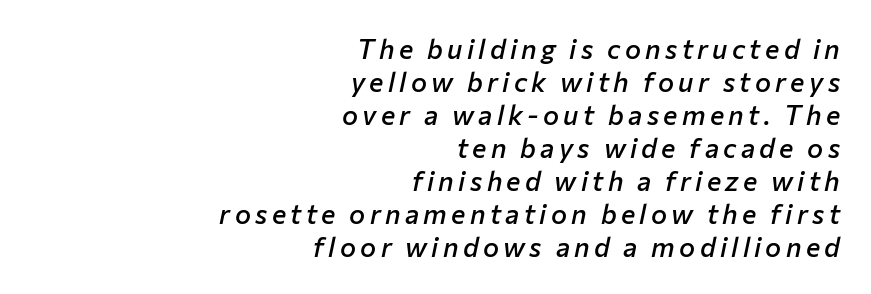
Q: Is the text bold? A: Semi-bold.
Q: Is the text italic (slanted)? A: Yes, it leans right by about 12 degrees.
Q: Is the text underlined? A: No.
Q: How is the paragraph aligned? A: Right-aligned.
